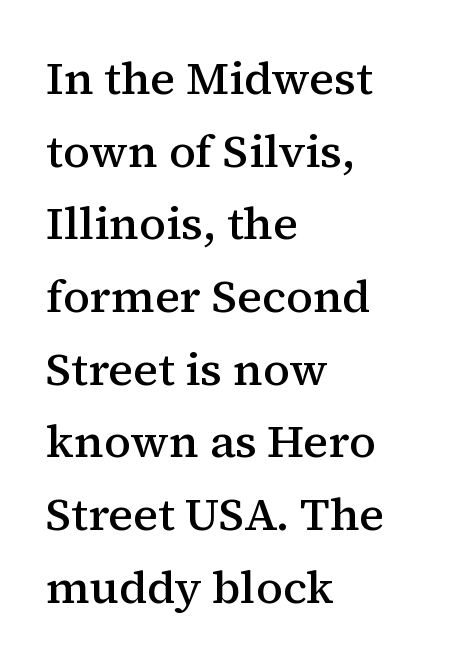
The axis of the letterforms is exactly vertical. This sample has the flowing, uneven cadence of proportional lettering. The typesetting leans somewhat heavy: a semibold. Descender tails drop into unmarked territory. These lines sit exactly where default settings would place them.
